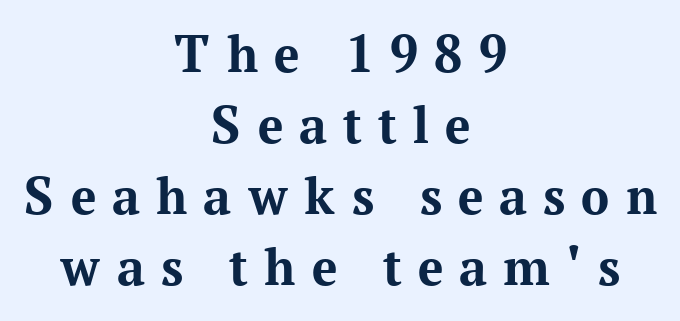
Q: Is the text bold? A: Yes.
Q: Is the text italic (slanted)? A: No, it is upright.
Q: Is the typeface a serif or a sans-serif typeface? A: Serif.
Q: Is the text underlined? A: No.
Q: How is the paragraph aligned? A: Centered.
Q: Is the spacing between letters normal or unusually wide? A: Unusually wide.
Q: Is the spacing between lines tight, normal or loose? A: Normal.
Q: Width (condensed, normal, or wide)? A: Normal.
Q: Stroke contrast? A: Medium.
Q: x-height? A: Medium.
Q: Monospaced? A: No.
